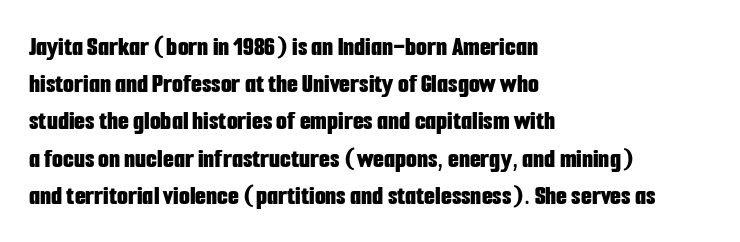
Italic? Not at all — the glyphs are vertical. Each letter keeps its own natural width here, so spacing adapts to shape. Just letters on the line, the space beneath them empty. The sample has been set heavy, in full bold. A student would call this left alignment; a typographer would say flush left, rag right.
